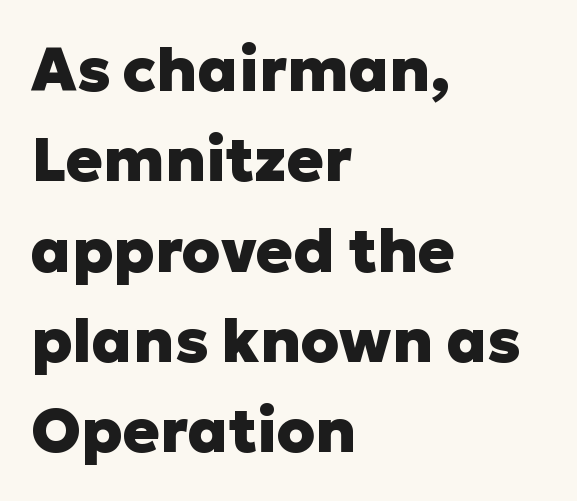
{"serif": "no", "italic": "no", "bold": "yes", "weight": "heavy", "width": "normal", "stroke_contrast": "low", "x_height": "medium", "monospaced": "no", "underline": "no", "align": "left", "line_spacing": "normal", "line_spacing_ratio": 1.48, "letter_spacing": "normal", "letter_spacing_em": 0.0, "glyph_px": 61}
